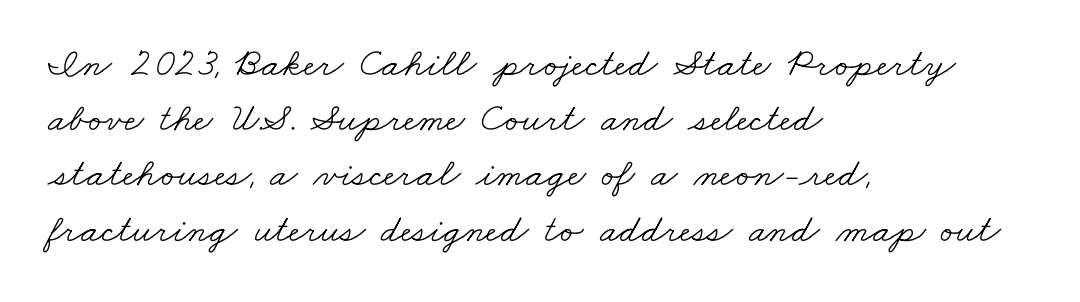
{"serif": "yes", "bold": "no", "weight": "light", "width": "wide", "stroke_contrast": "low", "x_height": "small", "monospaced": "no", "underline": "no", "align": "left", "line_spacing": "normal", "line_spacing_ratio": 1.38, "letter_spacing": "normal", "letter_spacing_em": 0.0, "glyph_px": 40}
